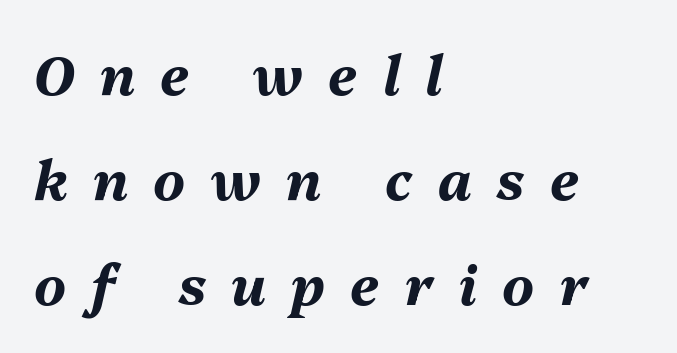
{"italic": "yes", "lean": "right", "slant_degrees": 13, "bold": "yes", "weight": "bold", "width": "normal", "stroke_contrast": "medium", "x_height": "medium", "monospaced": "no", "underline": "no", "align": "left", "line_spacing": "loose", "line_spacing_ratio": 1.94, "letter_spacing": "wide", "letter_spacing_em": 0.47, "glyph_px": 54}
